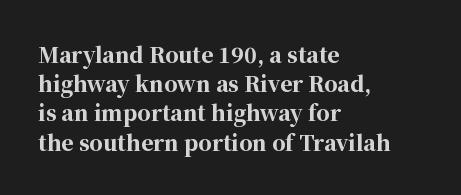
{"italic": "no", "bold": "yes", "underline": "no", "align": "left", "line_spacing": "normal", "line_spacing_ratio": 1.39, "letter_spacing": "normal", "letter_spacing_em": 0.0, "glyph_px": 21}
